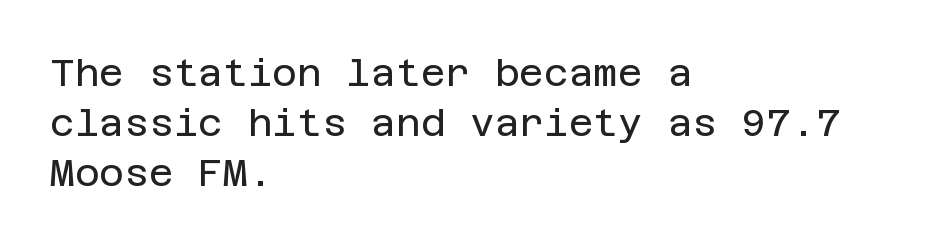
{"serif": "no", "italic": "no", "bold": "no", "weight": "regular", "width": "normal", "stroke_contrast": "low", "x_height": "large", "underline": "no", "align": "left", "line_spacing": "normal", "line_spacing_ratio": 1.32, "letter_spacing": "normal", "letter_spacing_em": 0.0, "glyph_px": 38}
